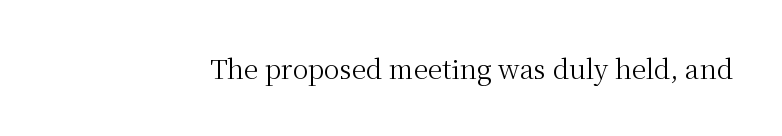
{"italic": "no", "bold": "no", "underline": "no", "letter_spacing": "normal", "letter_spacing_em": 0.0, "glyph_px": 26}
